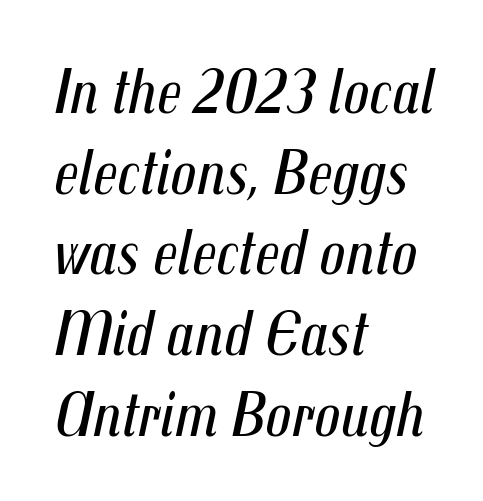
The image shows 64 px regular-weight, condensed type, italic (leaning right); set left-aligned, normal line spacing (1.26x), normal letter spacing, not underlined; medium stroke contrast and a medium x-height.
